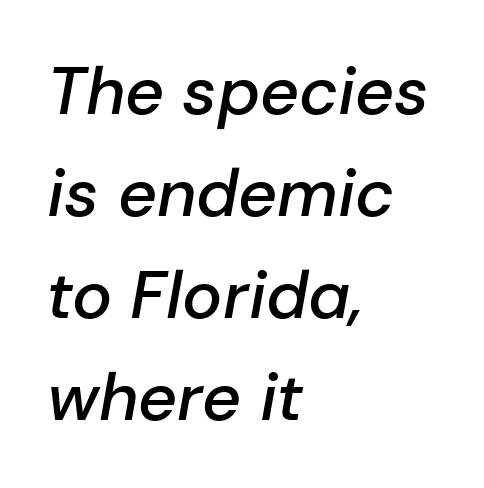
This rendering uses left alignment, leaving the right contour irregular. In terms of letterspacing, this is plain default setting. The rendering uses natural spacing where letterforms have individual widths. Leading: standard. Rendered with sloped, italic letterforms. Stroke thickness is moderately raised; the sample reads as semibold.
